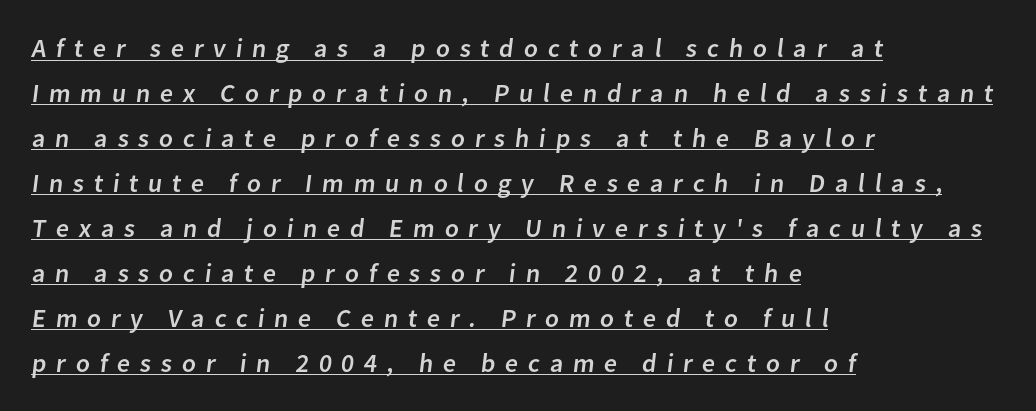
{"underline": "yes", "align": "left", "line_spacing_ratio": 1.73, "letter_spacing": "wide", "letter_spacing_em": 0.37, "glyph_px": 26}
